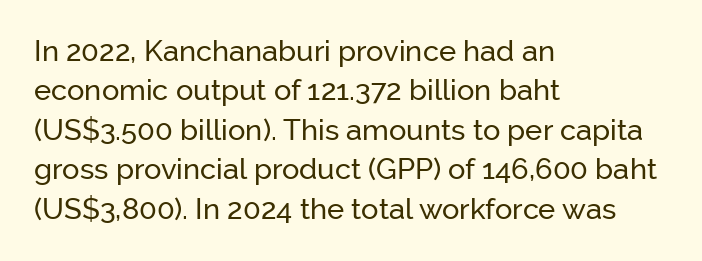
Q: Is the text italic (slanted)? A: No, it is upright.
Q: Is the typeface a serif or a sans-serif typeface? A: Sans-serif.
Q: Is the text underlined? A: No.
Q: How is the paragraph aligned? A: Left-aligned.
Q: Is the spacing between letters normal or unusually wide? A: Normal.
Q: Is the spacing between lines tight, normal or loose? A: Normal.
Q: Width (condensed, normal, or wide)? A: Normal.
Q: Stroke contrast? A: Low.
Q: x-height? A: Medium.
Q: Monospaced? A: No.
